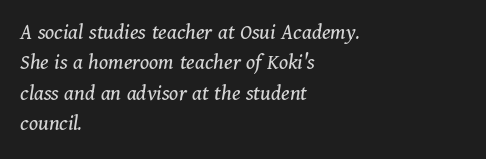
The image shows 23 px text type, italic (leaning right); set left-aligned, normal line spacing (1.32x), normal letter spacing, not underlined.
